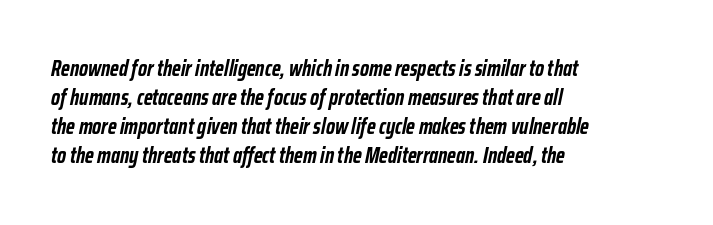
Q: Is the text bold? A: Yes.
Q: Is the text italic (slanted)? A: Yes, it leans right by about 12 degrees.
Q: Is the text underlined? A: No.
Q: How is the paragraph aligned? A: Left-aligned.
Q: Is the spacing between letters normal or unusually wide? A: Normal.
Q: Is the spacing between lines tight, normal or loose? A: Normal.
